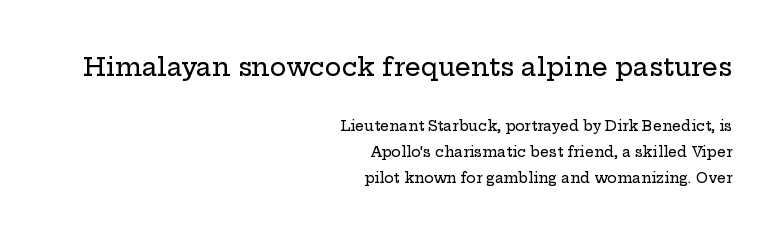
The image shows 25 px text type, upright; set right-aligned, line spacing 1.85x, normal letter spacing, not underlined; the first (top) block is 1.79x larger.
